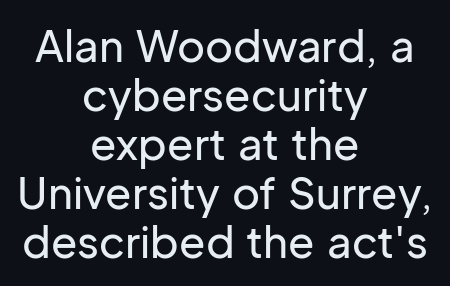
This rendering uses center alignment, leaving both contours irregular but symmetric. The designer went with a sans here, leaving each stem footless. You could barely slide anything between these rows. The typography opts for an upright posture over an oblique one. The letters advance in unequal steps, a hallmark of proportional type.
